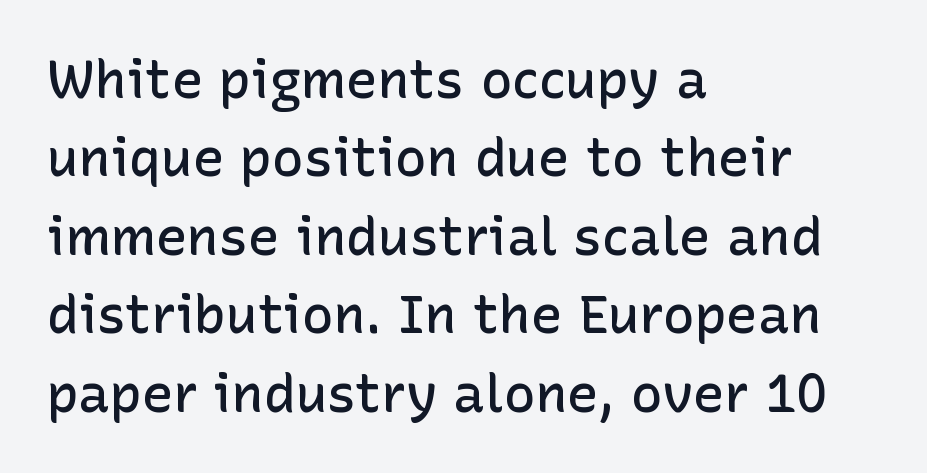
The image shows 53 px semibold sans-serif type, upright; set left-aligned, normal line spacing (1.48x), normal letter spacing, not underlined; low stroke contrast and a medium x-height.
